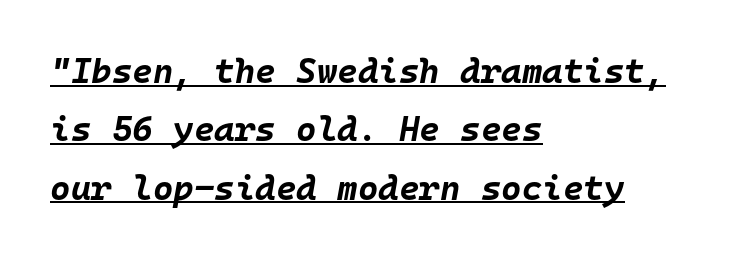
Q: Is the text bold? A: Yes.
Q: Is the text italic (slanted)? A: Yes, it leans right by about 10 degrees.
Q: Is the text underlined? A: Yes.
Q: How is the paragraph aligned? A: Left-aligned.
Q: Is the spacing between letters normal or unusually wide? A: Normal.
Q: Is the spacing between lines tight, normal or loose? A: Normal.
Q: Width (condensed, normal, or wide)? A: Normal.
Q: Stroke contrast? A: Low.
Q: x-height? A: Large.
Q: Monospaced? A: Yes.
